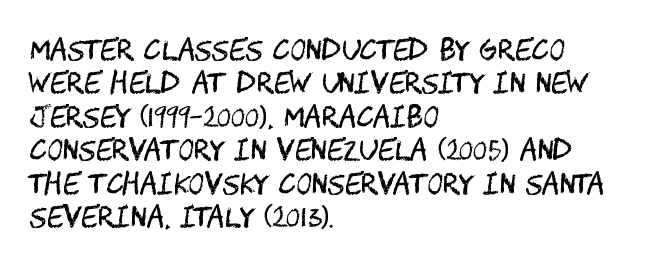
The image shows 27 px text type, upright; set left-aligned, line spacing 1.24x, normal letter spacing, not underlined.
